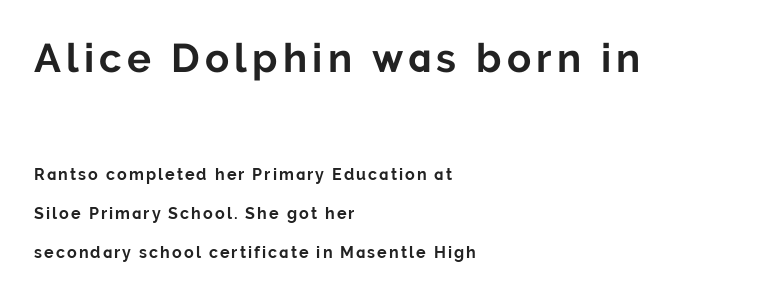
Q: Is the text bold? A: Yes.
Q: Is the text italic (slanted)? A: No, it is upright.
Q: Is the typeface a serif or a sans-serif typeface? A: Sans-serif.
Q: Is the text underlined? A: No.
Q: How is the paragraph aligned? A: Left-aligned.
Q: Is the spacing between lines tight, normal or loose? A: Loose.
Q: Which block of text is set in a larger size, the first (top) or the second (bottom)? A: The first (top) one.
Q: Width (condensed, normal, or wide)? A: Normal.
Q: Stroke contrast? A: Low.
Q: x-height? A: Medium.
Q: Monospaced? A: No.
